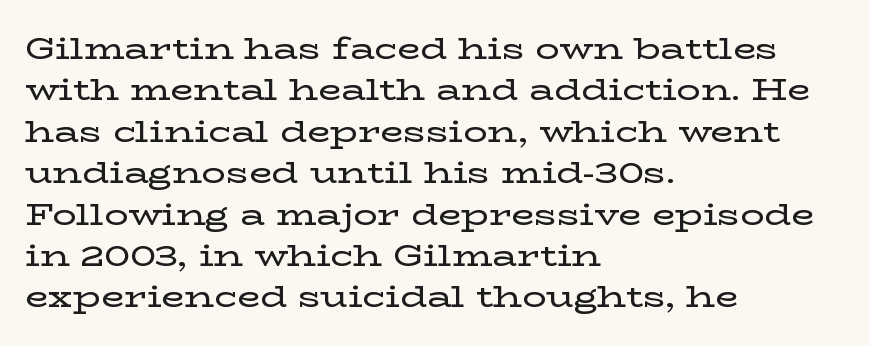
Q: Is the text italic (slanted)? A: No, it is upright.
Q: Is the typeface a serif or a sans-serif typeface? A: Serif.
Q: Is the text underlined? A: No.
Q: How is the paragraph aligned? A: Left-aligned.
Q: Is the spacing between letters normal or unusually wide? A: Normal.
Q: Is the spacing between lines tight, normal or loose? A: Normal.
Q: Width (condensed, normal, or wide)? A: Wide.
Q: Stroke contrast? A: Low.
Q: x-height? A: Medium.
Q: Monospaced? A: No.
